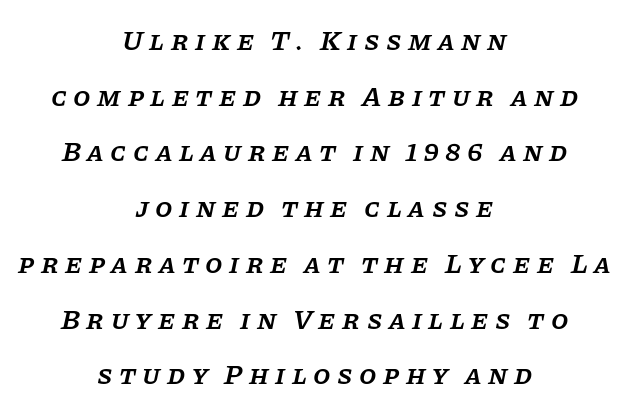
The image shows 28 px semibold serif type, italic (leaning right); set centered, loose line spacing (1.99x), unusually wide letter spacing (+0.23 em), not underlined; low stroke contrast and a large x-height.
